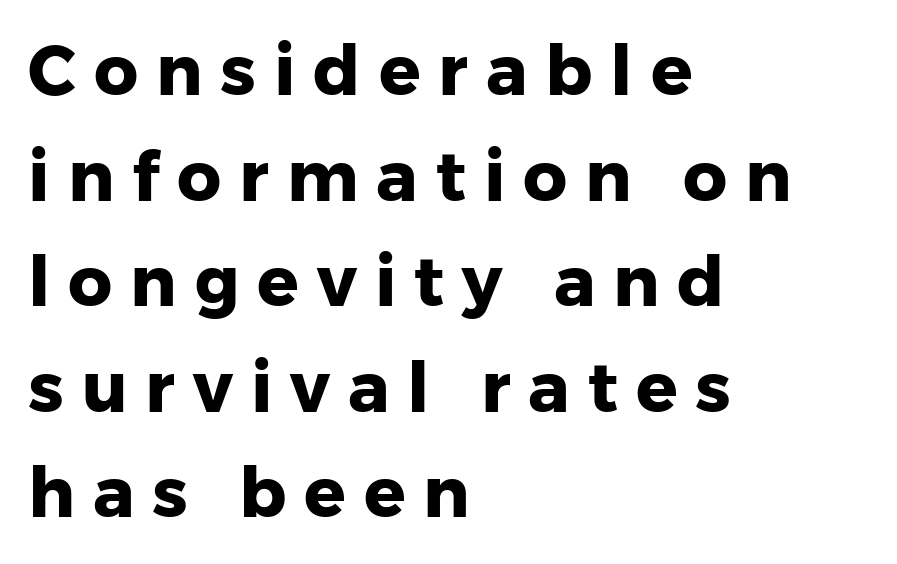
Layout note: lines flush left. The rendering uses natural spacing where letterforms have individual widths. Any mark beneath the type? The region is blank. A typesetter would call this leading conventional body-copy spacing. The letters stand upright; this is a roman face. Here the glyphs are tracked loosely, breaking word shapes into spaced letters.
